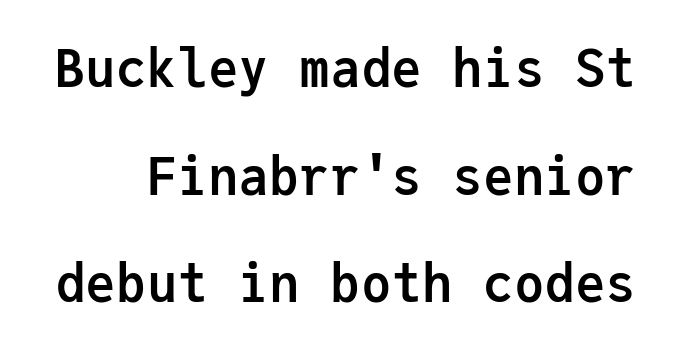
The image shows 51 px semibold sans-serif type, upright, monospaced; set loose line spacing (2.11x), normal letter spacing, not underlined; low stroke contrast and a medium x-height.
